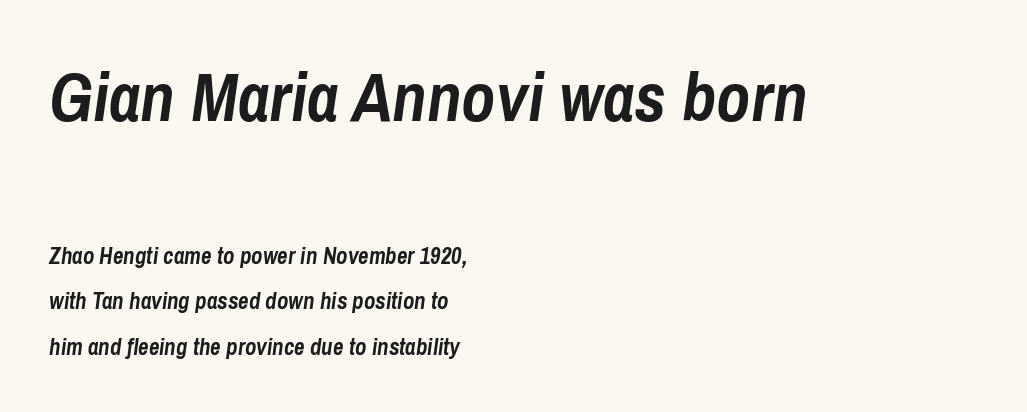
Leading: increased. Look at the stroke-to-counter ratio: heavy, a bold. There is no visible air inserted between adjacent glyphs. The font's italic variant was chosen for this text.
